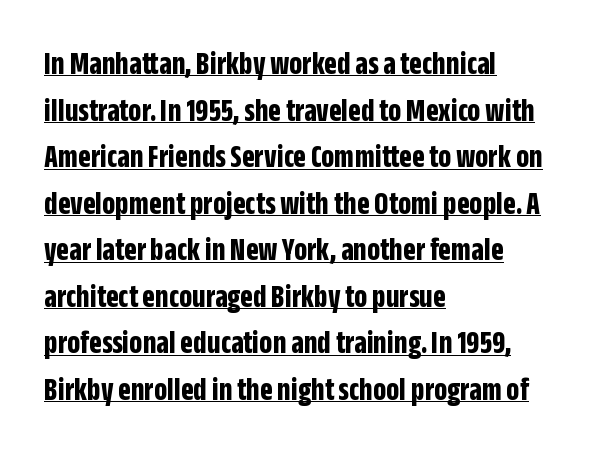
Caption: standard tracking, unaltered. The characters look thick and weighty, a clear bold. Character widths vary here, with narrow letters taking less room than wide ones. I'd call this a sans setting — the letters go barefoot. This block has exactly the height ordinary leading produces. If you drew a line through each stem, it would be perfectly vertical.
